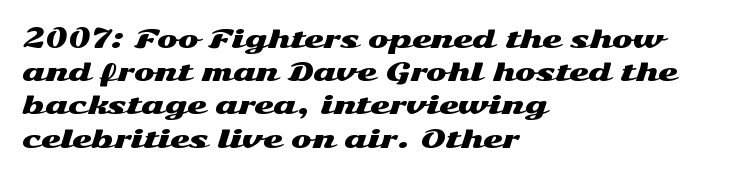
{"underline": "no", "align": "left", "line_spacing": "normal", "line_spacing_ratio": 1.33, "letter_spacing": "normal", "letter_spacing_em": 0.0, "glyph_px": 25}
